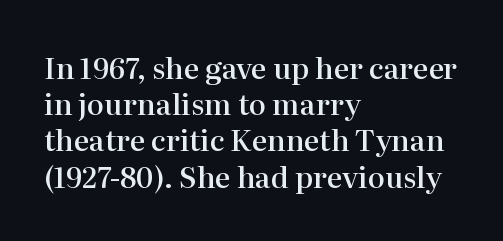
Here the designer chose a conventional face with non-uniform glyph widths. The baseline area is clear. The passage shown is typeset with a serif family. If you measured baseline to baseline, you'd find a middling distance. Caption: standard tracking, unaltered.
